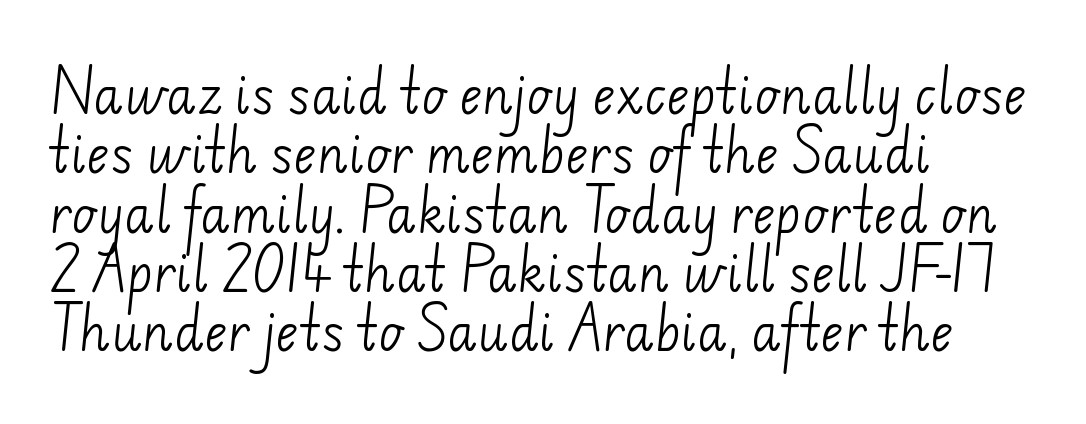
Q: Is the text bold? A: No.
Q: Is the typeface a serif or a sans-serif typeface? A: Sans-serif.
Q: Is the text underlined? A: No.
Q: How is the paragraph aligned? A: Left-aligned.
Q: Is the spacing between letters normal or unusually wide? A: Normal.
Q: Width (condensed, normal, or wide)? A: Normal.
Q: Stroke contrast? A: Low.
Q: x-height? A: Small.
Q: Monospaced? A: No.
